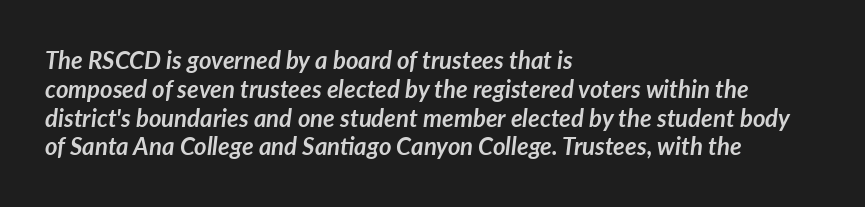
The image shows 24 px bold type, italic (leaning right); set left-aligned, line spacing 1.2x, normal letter spacing, not underlined.
